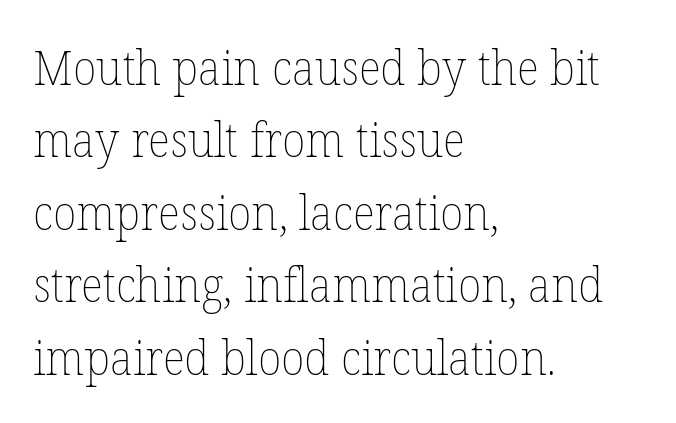
The image shows 48 px thin type, upright; set left-aligned, normal line spacing (1.51x), normal letter spacing, not underlined; low stroke contrast and a medium x-height.
